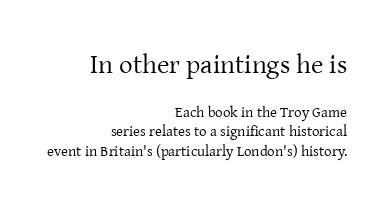
The typesetter chose a ragged-left arrangement here. Words appear dense and cohesive because spacing is normal. Look at the glyph heights: the upper group is clearly the bigger setting. On a weight scale, this lands at 450 or below.
